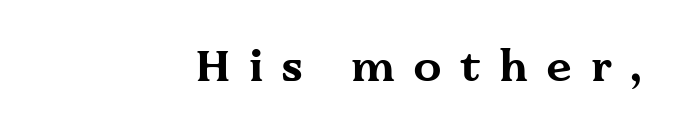
The image shows 44 px bold, wide serif type, upright; set right-aligned, unusually wide letter spacing (+0.43 em), not underlined; medium stroke contrast and a medium x-height.
